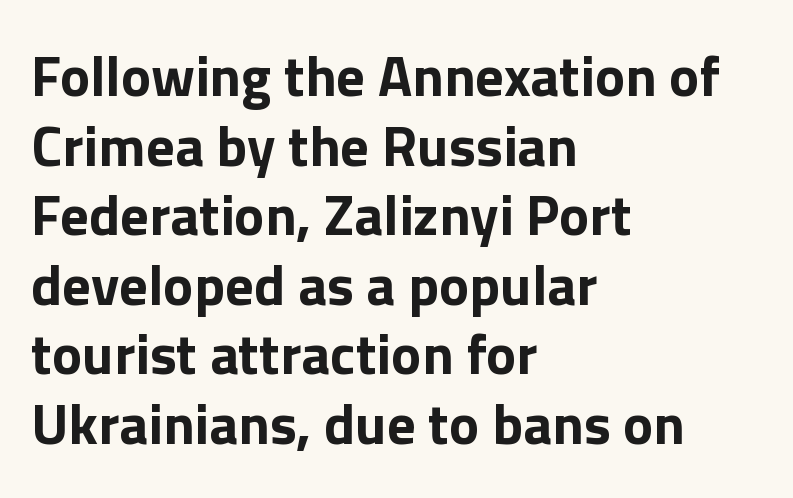
Q: Is the text bold? A: Yes.
Q: Is the text italic (slanted)? A: No, it is upright.
Q: Is the typeface a serif or a sans-serif typeface? A: Sans-serif.
Q: Is the text underlined? A: No.
Q: How is the paragraph aligned? A: Left-aligned.
Q: Is the spacing between letters normal or unusually wide? A: Normal.
Q: Width (condensed, normal, or wide)? A: Normal.
Q: Stroke contrast? A: Low.
Q: x-height? A: Medium.
Q: Monospaced? A: No.
